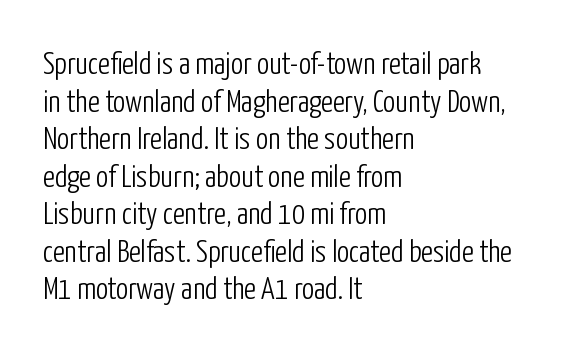
Serifs: no, the terminals of the letterforms are clean. Spacing between characters is what you'd get straight out of the box. Stems and bowls with no extra thickness — not bold. The face used here is proportionally spaced, like ordinary book or web type. The font's upright variant was chosen for this text.
